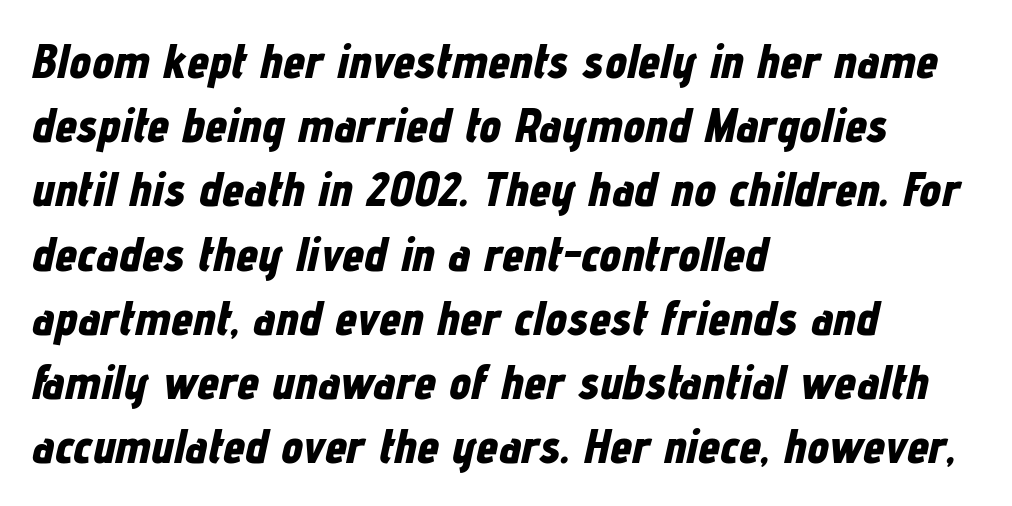
{"italic": "yes", "lean": "right", "slant_degrees": 12, "bold": "yes", "weight": "bold", "width": "condensed", "stroke_contrast": "low", "x_height": "medium", "monospaced": "no", "underline": "no", "align": "left", "line_spacing": "normal", "line_spacing_ratio": 1.31, "letter_spacing": "normal", "letter_spacing_em": 0.0, "glyph_px": 49}
